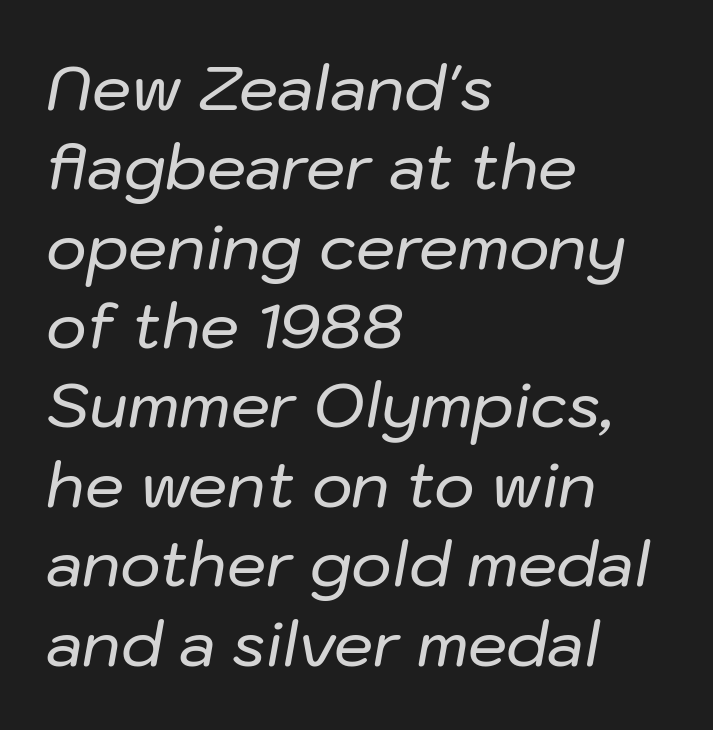
The image shows 62 px text type, italic (leaning right); set left-aligned, normal line spacing (1.28x), normal letter spacing, not underlined; low stroke contrast and a medium x-height.
